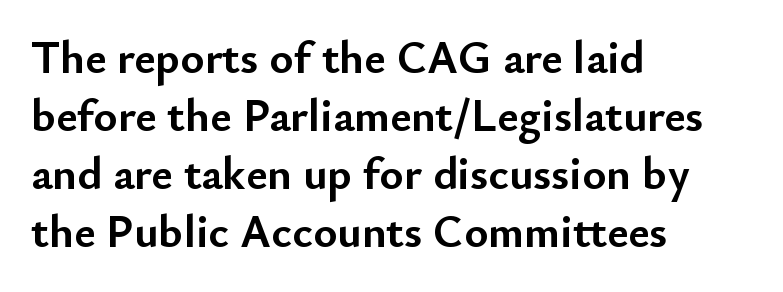
Q: Is the text bold? A: Yes.
Q: Is the text italic (slanted)? A: No, it is upright.
Q: Is the typeface a serif or a sans-serif typeface? A: Sans-serif.
Q: Is the text underlined? A: No.
Q: How is the paragraph aligned? A: Left-aligned.
Q: Is the spacing between letters normal or unusually wide? A: Normal.
Q: Is the spacing between lines tight, normal or loose? A: Normal.
Q: Width (condensed, normal, or wide)? A: Normal.
Q: Stroke contrast? A: Low.
Q: x-height? A: Small.
Q: Monospaced? A: No.
